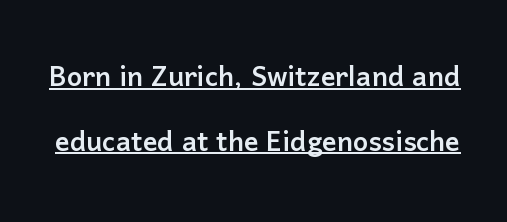
The image shows 36 px sans-serif type, upright; set line spacing 1.8x, normal letter spacing, underlined; low stroke contrast and a medium x-height.
